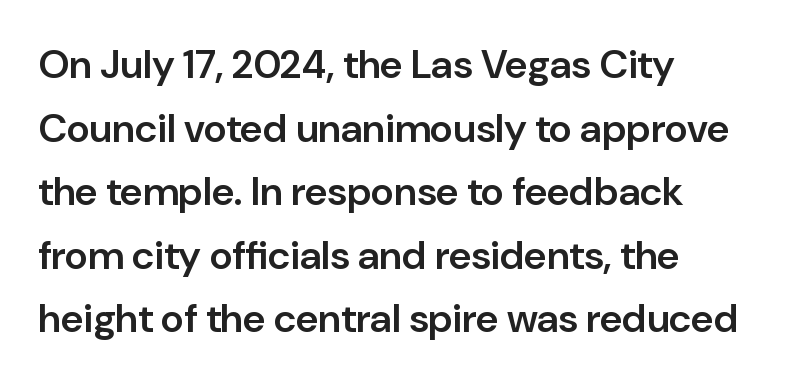
{"serif": "no", "italic": "no", "bold": "semi", "weight": "semibold", "width": "normal", "stroke_contrast": "low", "x_height": "medium", "monospaced": "no", "underline": "no", "align": "left", "line_spacing": "normal", "line_spacing_ratio": 1.59, "letter_spacing": "normal", "letter_spacing_em": 0.0, "glyph_px": 40}
